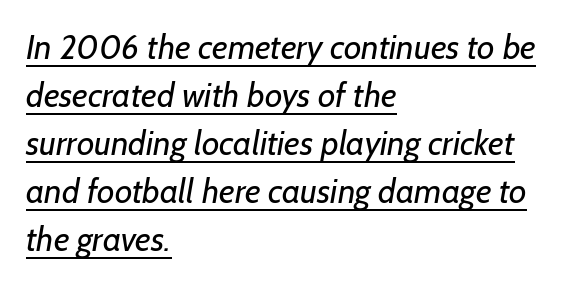
{"serif": "no", "bold": "no", "weight": "regular", "width": "normal", "stroke_contrast": "low", "x_height": "medium", "monospaced": "no", "underline": "yes", "align": "left", "line_spacing": "normal", "line_spacing_ratio": 1.41, "letter_spacing": "normal", "letter_spacing_em": 0.0, "glyph_px": 34}
